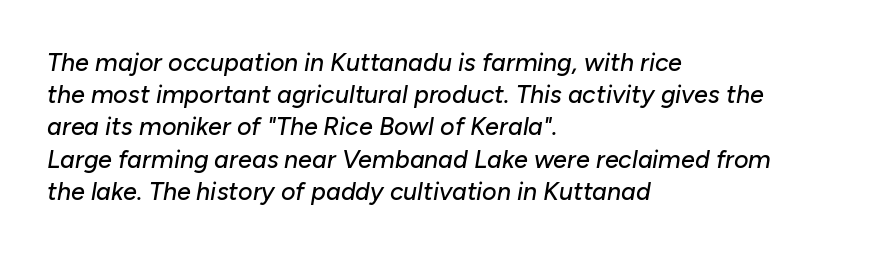
Horizontal bands of white between lines are of average thickness. These lines are set flush left with a ragged right edge. It's the slanting kind of type. Only glyphs here, with clear space below each row. The tracking reads as untouched default to a designer's eye.
